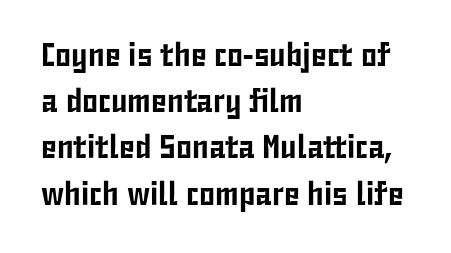
The image shows 33 px condensed sans-serif type, upright; set left-aligned, normal line spacing (1.4x), normal letter spacing, not underlined; low stroke contrast and a medium x-height.
